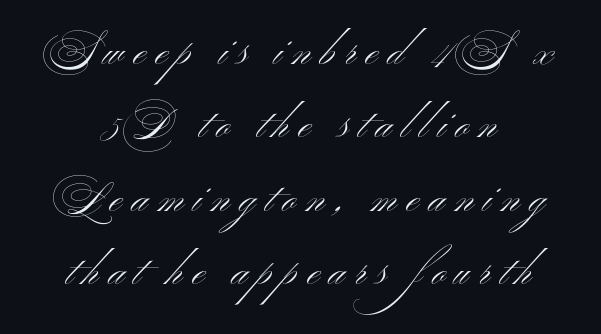
Varying glyph widths throughout — classic text-font behaviour. Heft: none added — not bold. Line starts and ends both wander, symmetrically. Substantial extra tracking has been applied to these lines. Does the type have serifs? No, each stem ends abruptly.
